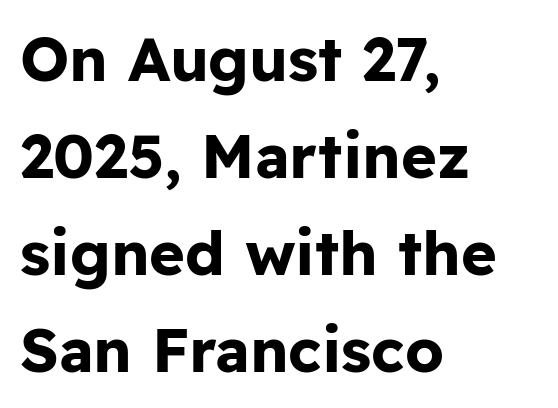
The image shows 61 px bold sans-serif type, upright; set left-aligned, normal line spacing (1.59x), normal letter spacing, not underlined; low stroke contrast and a medium x-height.
